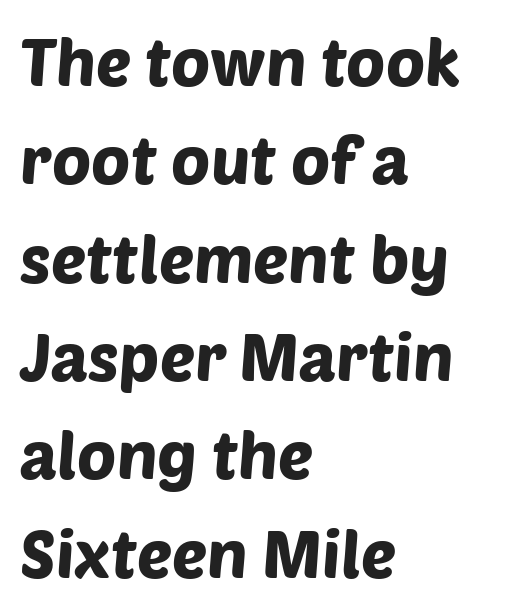
{"serif": "no", "width": "normal", "stroke_contrast": "low", "x_height": "large", "monospaced": "no", "underline": "no", "align": "left", "line_spacing": "normal", "line_spacing_ratio": 1.49, "letter_spacing": "normal", "letter_spacing_em": 0.0, "glyph_px": 66}
